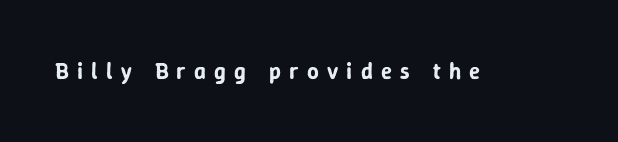
The image shows 23 px text type, upright; set unusually wide letter spacing (+0.36 em), not underlined.
